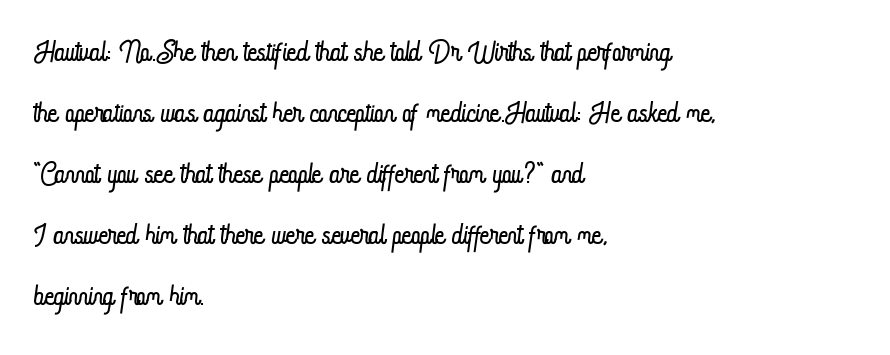
{"bold": "no", "weight": "light", "width": "condensed", "stroke_contrast": "low", "x_height": "small", "monospaced": "no", "underline": "no", "align": "left", "line_spacing": "normal", "line_spacing_ratio": 1.49, "letter_spacing": "normal", "letter_spacing_em": 0.0, "glyph_px": 41}
